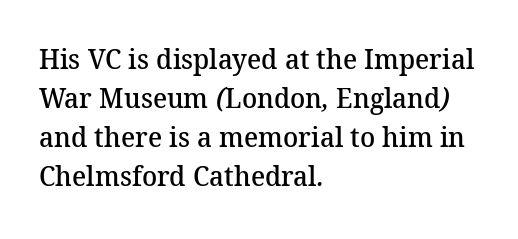
Observe the ordinary spacing: letters are neighbours, not strangers. The specimen omits any rule beneath the text block's lines. Is there much room between lines? A standard amount, neither cramped nor airy. Does the copy run flush right? No — it runs flush left. On the weight axis this lands at semibold, roughly 600.
